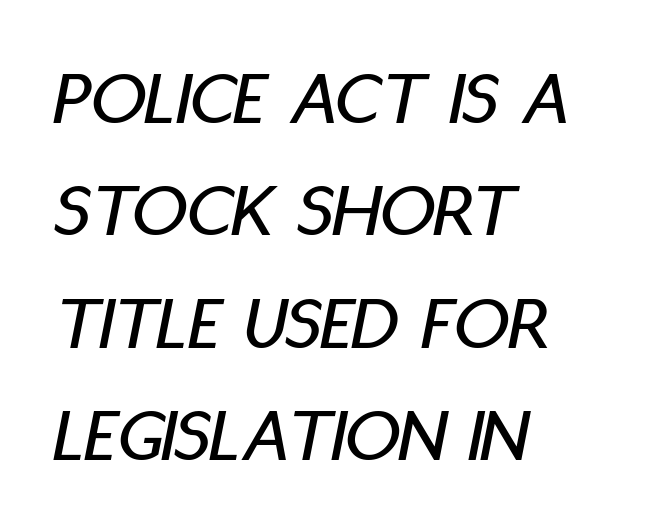
{"italic": "yes", "lean": "right", "slant_degrees": 11, "width": "condensed", "stroke_contrast": "low", "x_height": "large", "monospaced": "no", "underline": "no", "align": "left", "line_spacing": "normal", "line_spacing_ratio": 1.46, "letter_spacing": "normal", "letter_spacing_em": 0.0, "glyph_px": 77}
